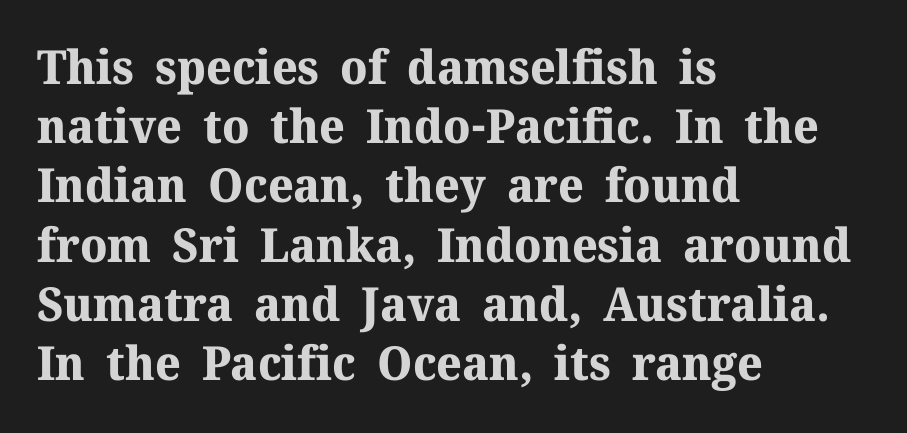
Q: Is the text bold? A: Yes.
Q: Is the text italic (slanted)? A: No, it is upright.
Q: Is the typeface a serif or a sans-serif typeface? A: Serif.
Q: Is the text underlined? A: No.
Q: How is the paragraph aligned? A: Left-aligned.
Q: Is the spacing between letters normal or unusually wide? A: Normal.
Q: Is the spacing between lines tight, normal or loose? A: Normal.
Q: Width (condensed, normal, or wide)? A: Normal.
Q: Stroke contrast? A: Medium.
Q: x-height? A: Medium.
Q: Monospaced? A: No.
